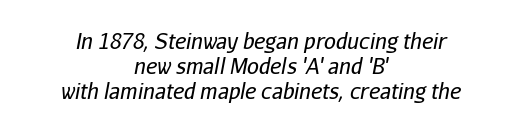
The weight tops out at a normal text grade. Every character sits at an angle, as italics do. The letters sit at their default tracking, neither squeezed nor spread. Descender tails drop into unmarked territory. Caption: multi-line text, centered on the measure.
